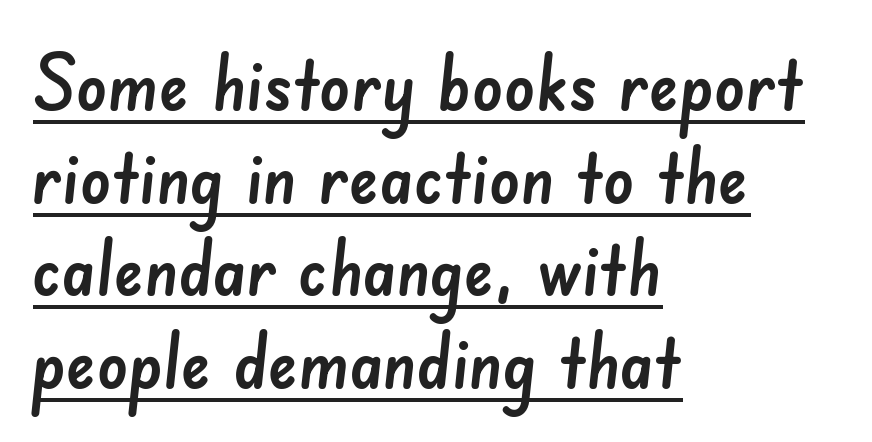
The image shows 76 px sans-serif type; set left-aligned, line spacing 1.22x, normal letter spacing, underlined; low stroke contrast and a small x-height.
